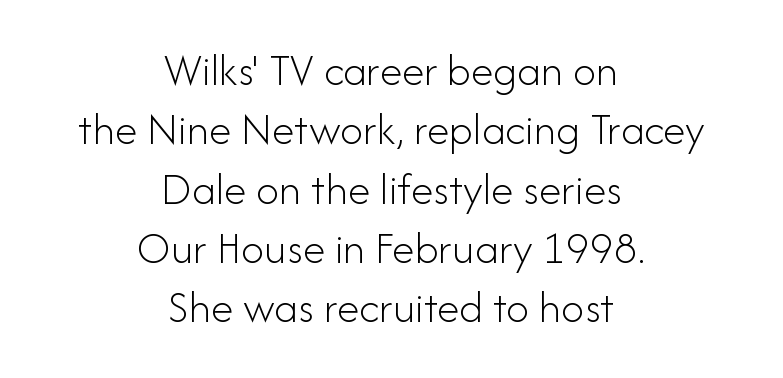
Posture: straight, roman, zero tilt. Nothing heavy about these letters — not bold at all. Each letter keeps its own natural width here, so spacing adapts to shape. The zone under the glyphs is completely vacant. Note: no serifs on the glyphs.
